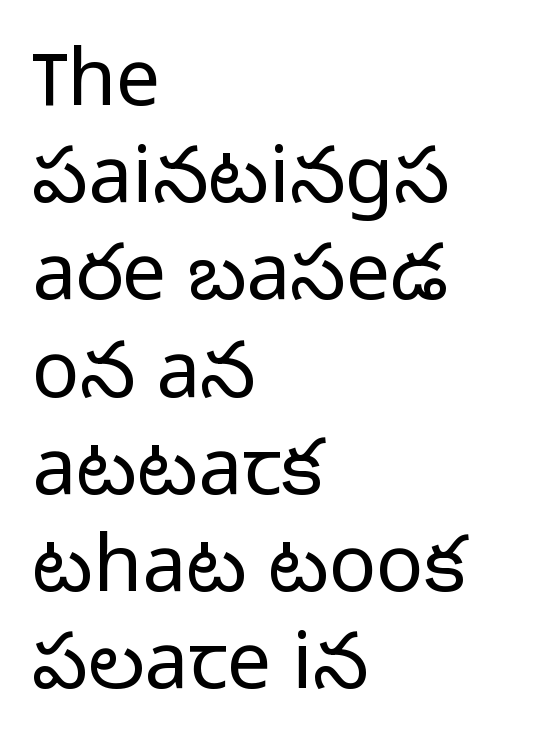
{"serif": "no", "italic": "no", "bold": "no", "weight": "light", "width": "normal", "stroke_contrast": "low", "x_height": "medium", "monospaced": "no", "underline": "no", "align": "left", "line_spacing_ratio": 1.23, "letter_spacing": "normal", "letter_spacing_em": 0.0, "glyph_px": 79}
